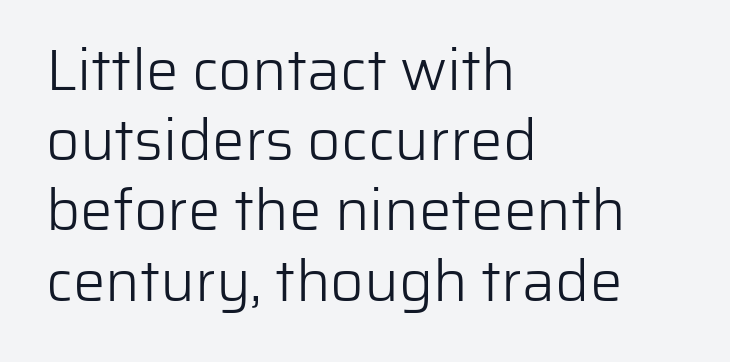
The image shows 58 px light sans-serif type, upright; set left-aligned, line spacing 1.21x, normal letter spacing, not underlined; low stroke contrast and a medium x-height.
